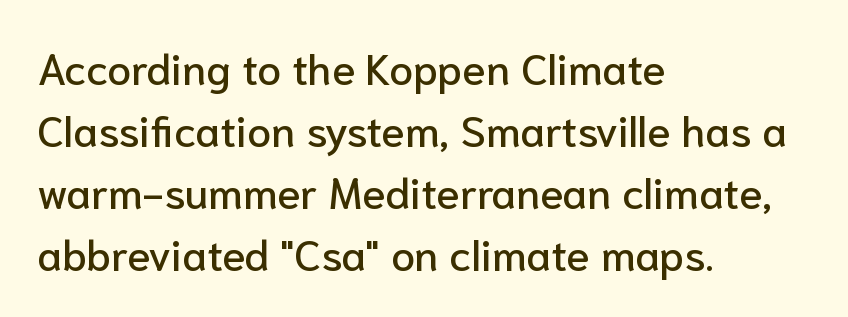
{"serif": "no", "italic": "no", "width": "normal", "stroke_contrast": "low", "x_height": "medium", "monospaced": "no", "underline": "no", "align": "left", "line_spacing": "normal", "line_spacing_ratio": 1.44, "letter_spacing": "normal", "letter_spacing_em": 0.0, "glyph_px": 43}
